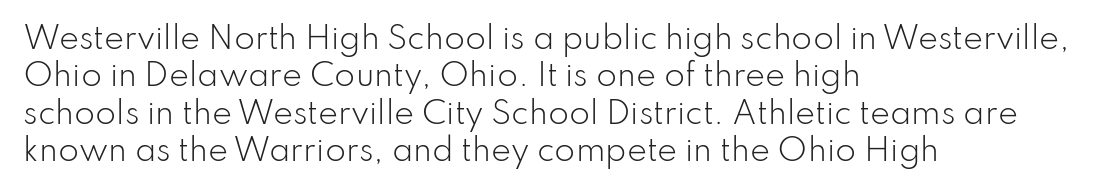
This is roman type, the default non-slanted kind. Type without underlining. Between one letter and the next there's only the usual sliver of space. The face looks like a standard text weight, possibly lighter.
